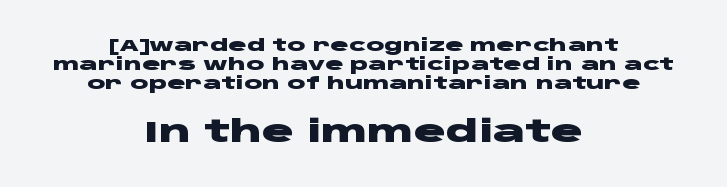
Style check: upright. The font is running at its bold setting. What kind of face is this? One without serifs — a sans. Do the characters align in a grid? No, the font is proportional.
